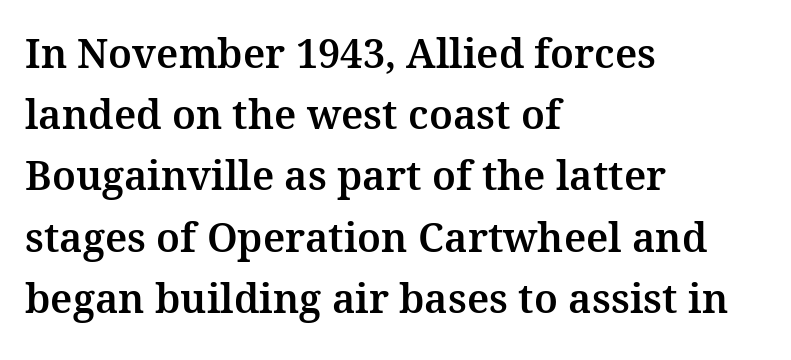
The image shows 40 px serif type, upright; set left-aligned, normal line spacing (1.53x), normal letter spacing, not underlined; medium stroke contrast and a medium x-height.
